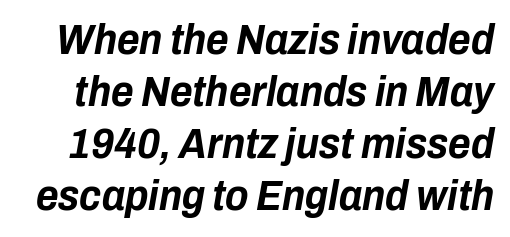
Weight check: bold — yes, fully. Any mark beneath the type? The region is blank. A typesetter would call this proportional, since set widths differ per character. Default kerning and tracking; the words read as compact shapes.
